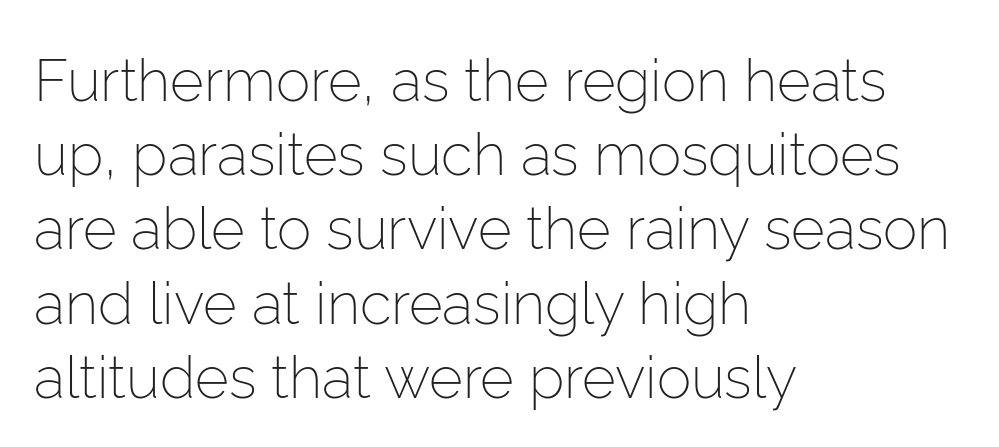
Classification — sans serif. The glyphs are unaccompanied by any horizontal stroke below them. Style check: upright. Weight: not bold — regular or lighter. Nobody touched the tracking dial on this one.
